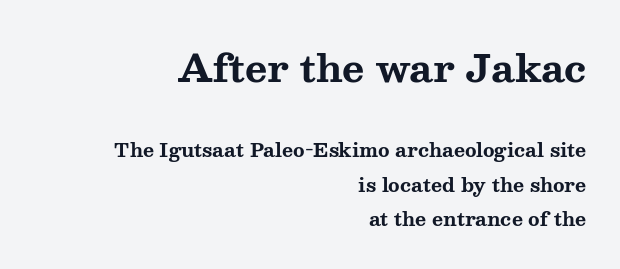
On the weight axis this lands at bold, roughly 700. The rendering shrinks the type as you move from the upper chunk to the lower. Tracking value appears to be zero — textbook default spacing. The zone under the glyphs is completely vacant.
